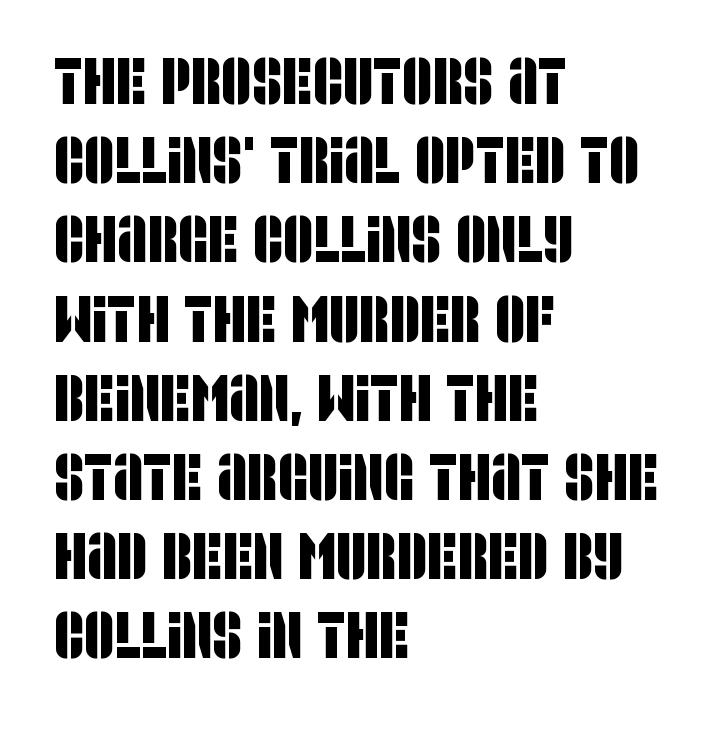
Q: Is the typeface a serif or a sans-serif typeface? A: Sans-serif.
Q: Is the text underlined? A: No.
Q: How is the paragraph aligned? A: Left-aligned.
Q: Is the spacing between letters normal or unusually wide? A: Normal.
Q: Width (condensed, normal, or wide)? A: Condensed.
Q: Stroke contrast? A: Low.
Q: x-height? A: Large.
Q: Monospaced? A: No.
